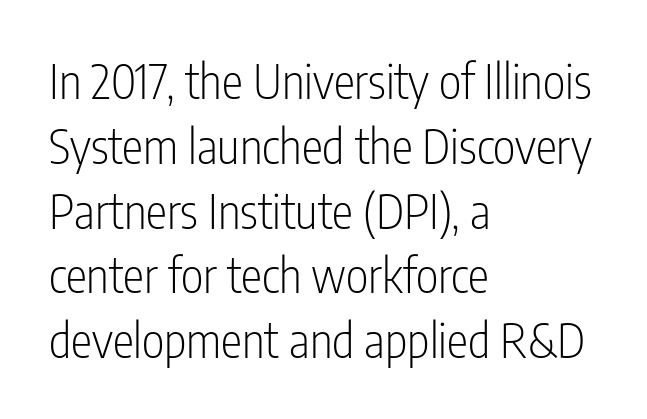
{"serif": "no", "italic": "no", "bold": "no", "weight": "light", "width": "condensed", "stroke_contrast": "low", "x_height": "medium", "monospaced": "no", "underline": "no", "align": "left", "line_spacing": "normal", "line_spacing_ratio": 1.35, "letter_spacing": "normal", "letter_spacing_em": 0.0, "glyph_px": 48}
